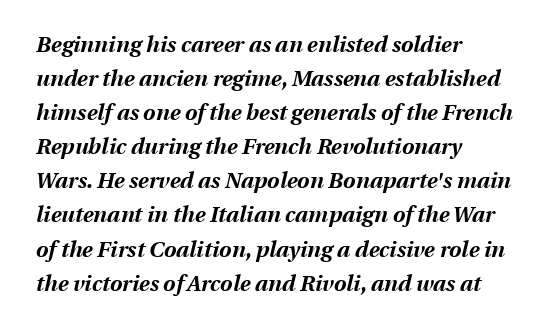
The string is rendered with underlining switched off. Horizontal bands of white between lines are of average thickness. A typesetter would call this zero additional tracking. One-word summary of the alignment: left. The passage shown leans; its letterforms are oblique.
